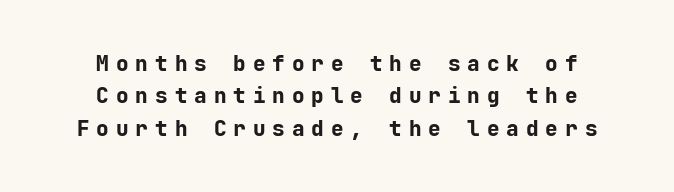
Short note: letters widely spaced. Students, observe: this is what conventionally led text looks like. A typesetter would mark this as roman, not italic. Typographic density is high because the face is bold. Descenders are the only things crossing below the line. These lines stack symmetrically, like a column narrowing and widening about its center.
